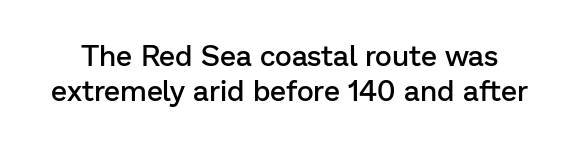
Q: Is the text bold? A: Semi-bold.
Q: Is the text italic (slanted)? A: No, it is upright.
Q: Is the typeface a serif or a sans-serif typeface? A: Sans-serif.
Q: Is the text underlined? A: No.
Q: Is the spacing between letters normal or unusually wide? A: Normal.
Q: Width (condensed, normal, or wide)? A: Normal.
Q: Stroke contrast? A: Low.
Q: x-height? A: Medium.
Q: Monospaced? A: No.
